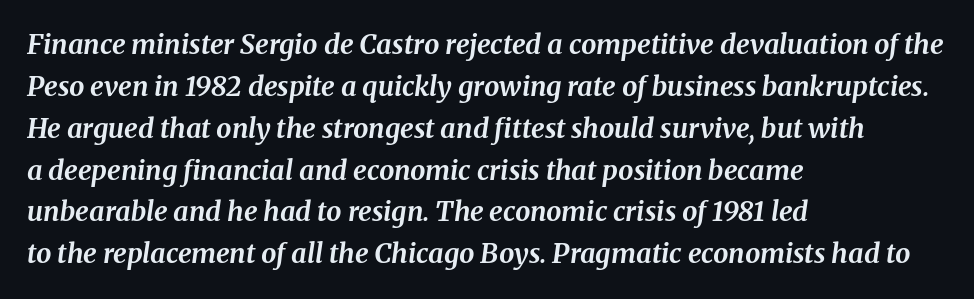
The image shows 27 px bold type, italic (leaning right); set left-aligned, normal line spacing (1.55x), normal letter spacing, not underlined.
